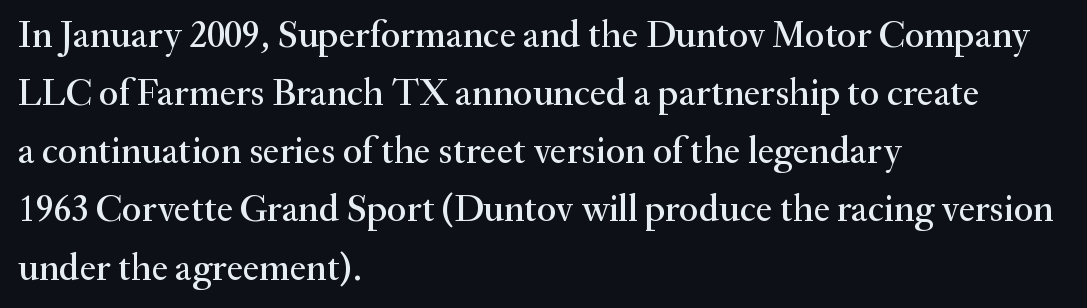
{"serif": "yes", "italic": "no", "width": "normal", "stroke_contrast": "medium", "x_height": "small", "monospaced": "no", "underline": "no", "align": "left", "line_spacing": "normal", "line_spacing_ratio": 1.53, "letter_spacing": "normal", "letter_spacing_em": 0.0, "glyph_px": 38}
